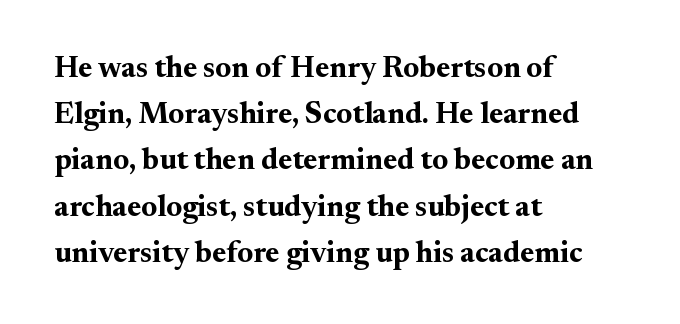
{"serif": "yes", "italic": "no", "bold": "yes", "weight": "bold", "width": "normal", "stroke_contrast": "medium", "x_height": "small", "monospaced": "no", "underline": "no", "align": "left", "line_spacing": "normal", "line_spacing_ratio": 1.54, "letter_spacing": "normal", "letter_spacing_em": 0.0, "glyph_px": 30}
